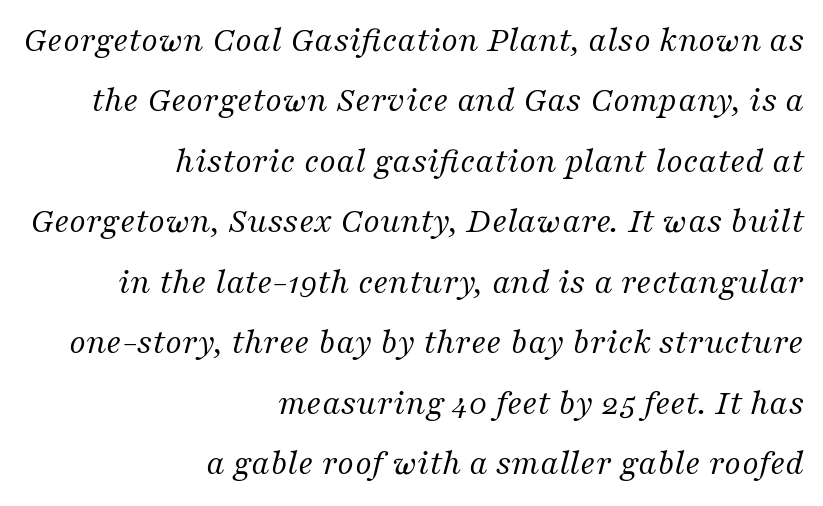
{"serif": "yes", "italic": "yes", "lean": "right", "slant_degrees": 16, "bold": "no", "weight": "regular", "width": "normal", "stroke_contrast": "medium", "x_height": "medium", "monospaced": "no", "underline": "no", "align": "right", "line_spacing": "normal", "line_spacing_ratio": 1.68, "letter_spacing": "normal", "letter_spacing_em": 0.0, "glyph_px": 36}
